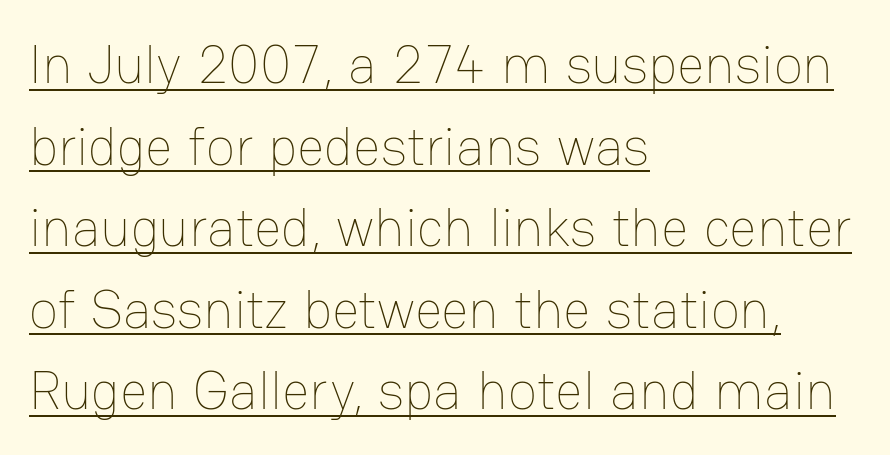
Students, observe: this is what conventionally led text looks like. Between one letter and the next there's only the usual sliver of space. Notice how the passage keeps a crisp vertical edge on the left only. The axis of the letterforms is exactly vertical. Note the varied advance widths — an 'i' is clearly narrower than an 'm'. No extra ink here — the face is not bold.
